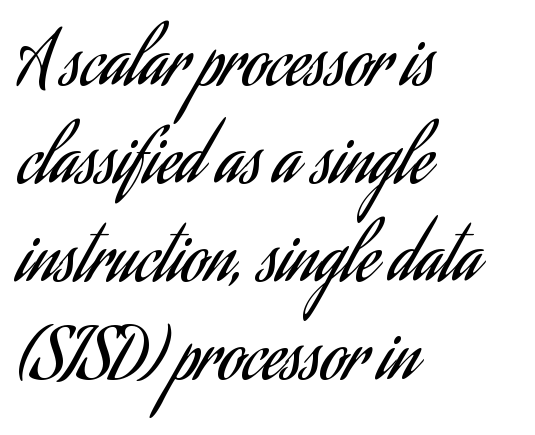
{"serif": "no", "bold": "no", "weight": "regular", "width": "condensed", "stroke_contrast": "low", "x_height": "small", "monospaced": "no", "underline": "no", "align": "left", "line_spacing": "normal", "line_spacing_ratio": 1.4, "letter_spacing": "normal", "letter_spacing_em": 0.0, "glyph_px": 70}
